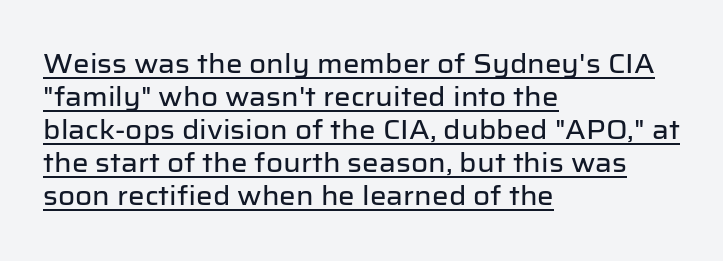
Q: Is the text italic (slanted)? A: No, it is upright.
Q: Is the text underlined? A: Yes.
Q: How is the paragraph aligned? A: Left-aligned.
Q: Is the spacing between letters normal or unusually wide? A: Normal.
Q: Is the spacing between lines tight, normal or loose? A: Normal.
